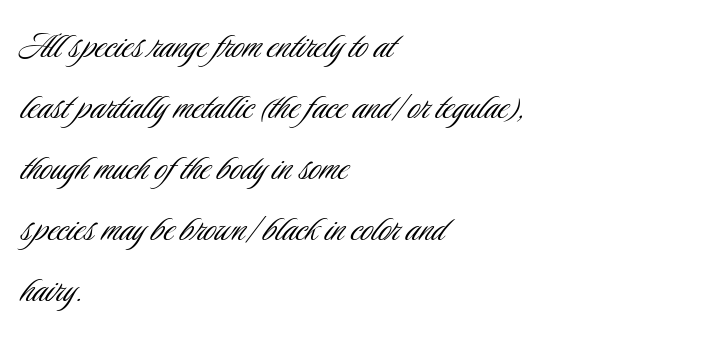
The image shows 42 px light, condensed sans-serif type; set left-aligned, normal line spacing (1.45x), normal letter spacing, not underlined; low stroke contrast and a small x-height.
